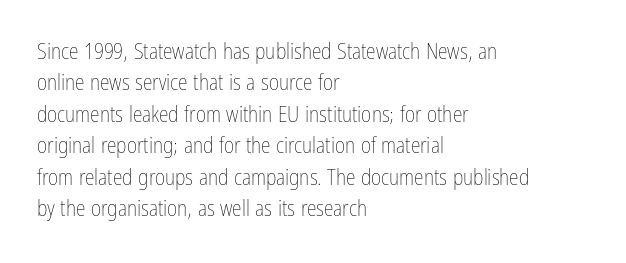
The image shows 22 px text type, upright; set left-aligned, normal line spacing (1.43x), normal letter spacing, not underlined.
